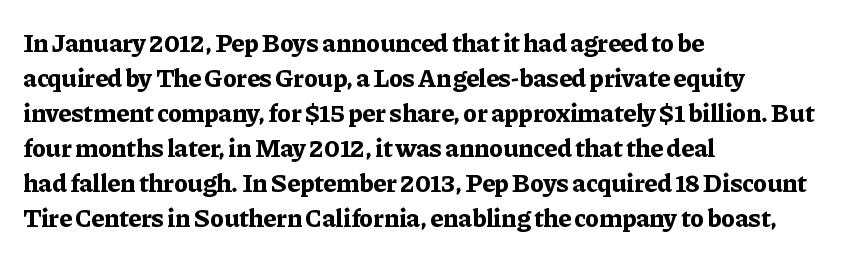
{"italic": "no", "bold": "yes", "underline": "no", "align": "left", "line_spacing": "normal", "line_spacing_ratio": 1.35, "letter_spacing": "normal", "letter_spacing_em": 0.0, "glyph_px": 26}
